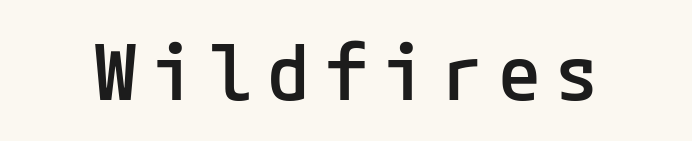
The image shows 78 px semibold sans-serif type, upright; set not underlined; low stroke contrast and a medium x-height.
